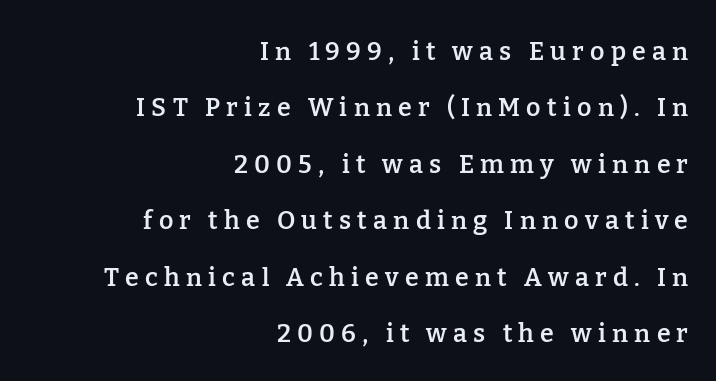
{"italic": "no", "bold": "semi", "underline": "no", "align": "right", "line_spacing": "loose", "line_spacing_ratio": 2.26, "letter_spacing": "wide", "letter_spacing_em": 0.25, "glyph_px": 25}
